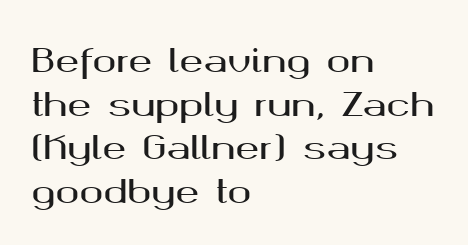
{"serif": "no", "italic": "no", "width": "wide", "stroke_contrast": "medium", "x_height": "medium", "monospaced": "no", "underline": "no", "align": "left", "line_spacing": "normal", "line_spacing_ratio": 1.36, "letter_spacing": "normal", "letter_spacing_em": 0.0, "glyph_px": 32}
